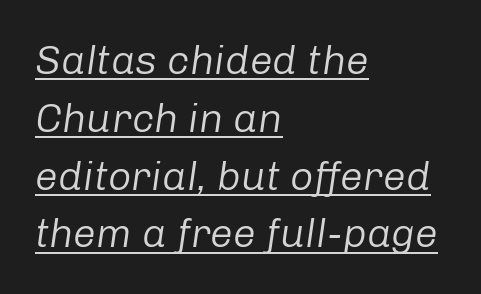
Q: Is the text bold? A: No.
Q: Is the text italic (slanted)? A: Yes, it leans right by about 8 degrees.
Q: Is the text underlined? A: Yes.
Q: How is the paragraph aligned? A: Left-aligned.
Q: Is the spacing between letters normal or unusually wide? A: Normal.
Q: Is the spacing between lines tight, normal or loose? A: Normal.
Q: Width (condensed, normal, or wide)? A: Normal.
Q: Stroke contrast? A: Low.
Q: x-height? A: Medium.
Q: Monospaced? A: No.
